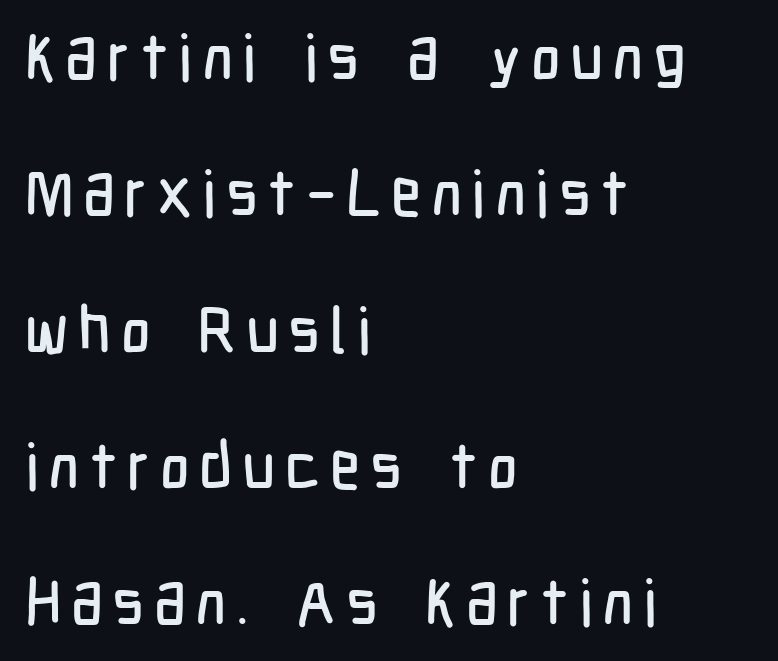
This sample has the flowing, uneven cadence of proportional lettering. Only glyphs here, with clear space below each row. Is this a sans? Yes — the strokes have no serifs. The paragraph shown leans on its left margin.
